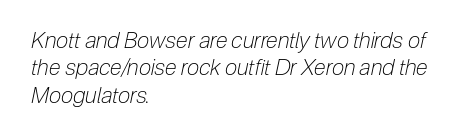
{"italic": "yes", "lean": "right", "slant_degrees": 12, "bold": "no", "underline": "no", "align": "left", "line_spacing": "normal", "line_spacing_ratio": 1.25, "letter_spacing": "normal", "letter_spacing_em": 0.0, "glyph_px": 22}
